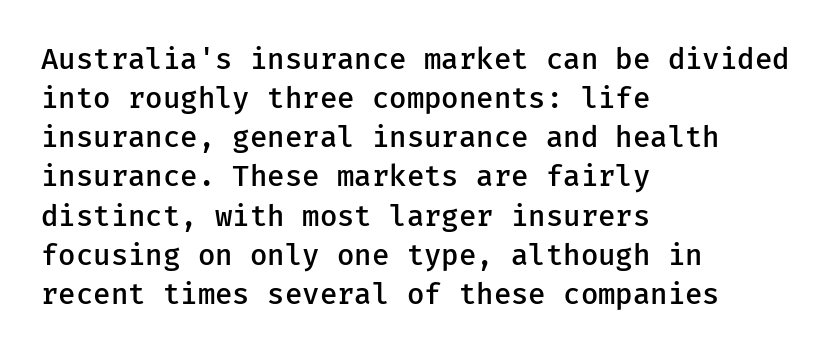
The paragraph shown leans on its left margin. Each word holds together tightly as a unit, with standard inter-letter gaps. To sum up the face: it is a sans, with no serifs. Descender tails drop into unmarked territory. These lines carry some extra weight — a demibold, not a full bold.
